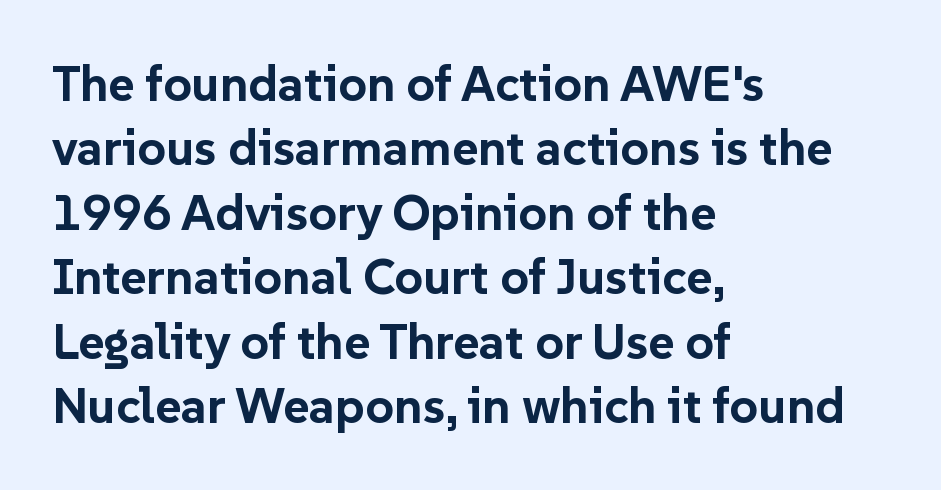
Left-aligned paragraph, ragged on the right. Is this a fixed-width face? No — the glyphs have proportional, varying widths. Nothing sits at the stroke ends, so this counts as sans-serif. Compared with typical body copy, the letter spacing here is the same. This is roman type, the default non-slanted kind.
